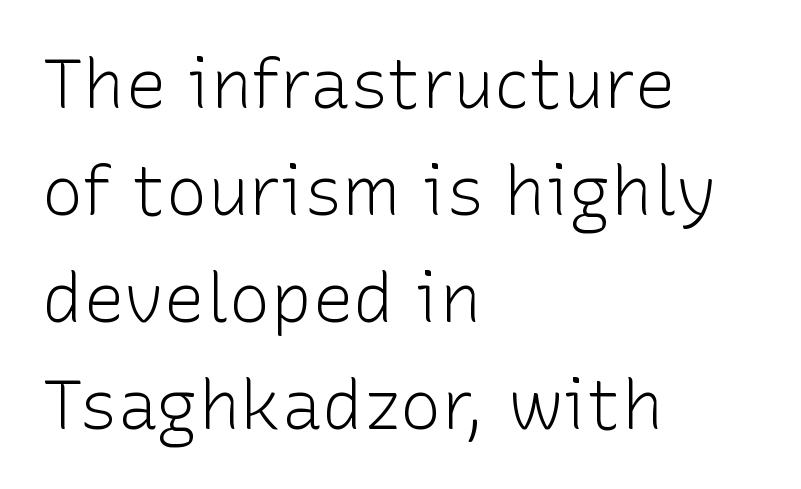
Q: Is the text bold? A: No.
Q: Is the text italic (slanted)? A: No, it is upright.
Q: Is the typeface a serif or a sans-serif typeface? A: Sans-serif.
Q: Is the text underlined? A: No.
Q: How is the paragraph aligned? A: Left-aligned.
Q: Is the spacing between letters normal or unusually wide? A: Normal.
Q: Is the spacing between lines tight, normal or loose? A: Normal.
Q: Width (condensed, normal, or wide)? A: Normal.
Q: Stroke contrast? A: Low.
Q: x-height? A: Medium.
Q: Monospaced? A: No.
